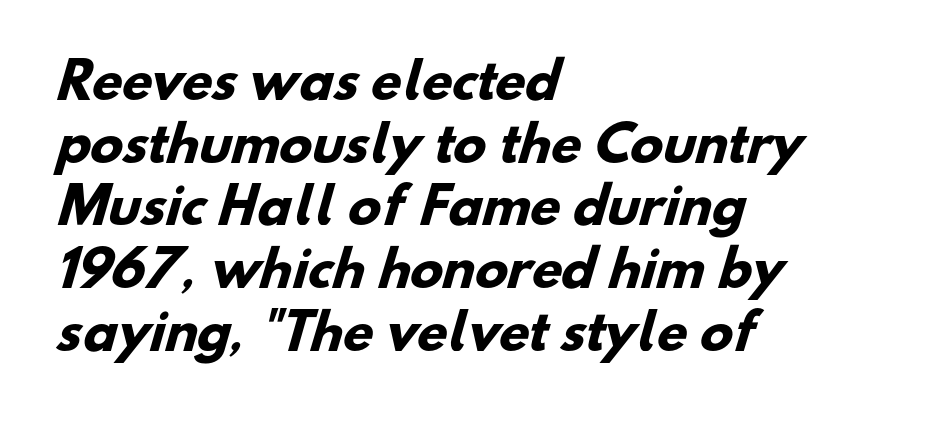
{"serif": "no", "bold": "yes", "weight": "heavy", "width": "normal", "stroke_contrast": "low", "x_height": "small", "monospaced": "no", "underline": "no", "align": "left", "line_spacing": "normal", "line_spacing_ratio": 1.28, "letter_spacing": "normal", "letter_spacing_em": 0.0, "glyph_px": 49}
